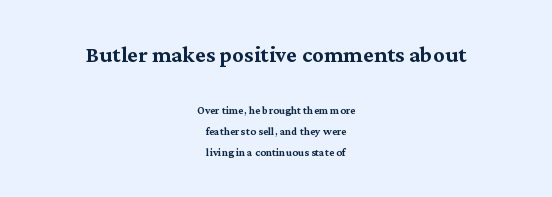
Unmarked baselines from the first word to the last. Do the letters lean? They stand straight. Note the varied advance widths — an 'i' is clearly narrower than an 'm'. The text block is weighted toward neither margin, spreading evenly from the middle. Evenly set lines give the paragraph a standard silhouette. Note: serifs present on the glyphs.
